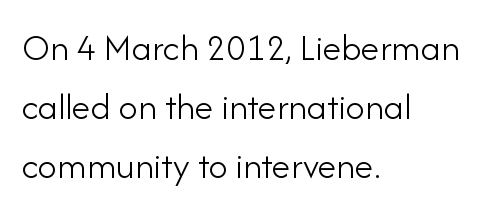
Q: Is the text bold? A: No.
Q: Is the text italic (slanted)? A: No, it is upright.
Q: Is the typeface a serif or a sans-serif typeface? A: Sans-serif.
Q: Is the text underlined? A: No.
Q: How is the paragraph aligned? A: Left-aligned.
Q: Is the spacing between letters normal or unusually wide? A: Normal.
Q: Is the spacing between lines tight, normal or loose? A: Normal.
Q: Width (condensed, normal, or wide)? A: Normal.
Q: Stroke contrast? A: Low.
Q: x-height? A: Small.
Q: Monospaced? A: No.
